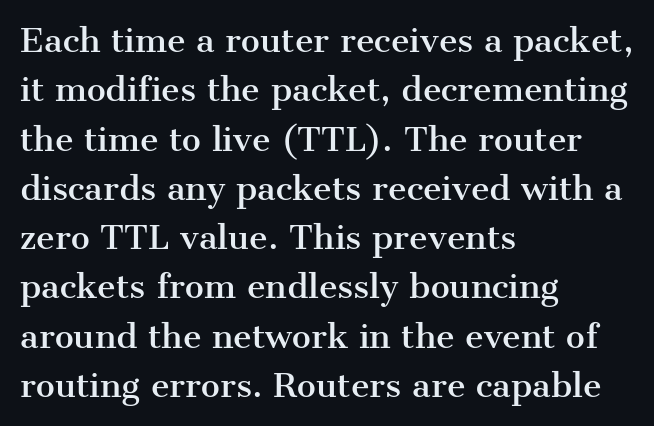
The image shows 32 px serif type, upright; set left-aligned, normal line spacing (1.54x), normal letter spacing, not underlined; medium stroke contrast and a medium x-height.
